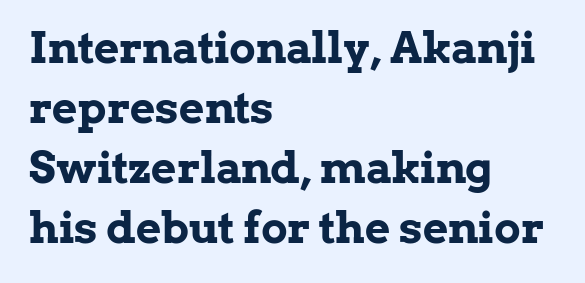
Left-aligned paragraph, ragged on the right. Spacing verdict: proportional, widths tailored to each character. Its strokes are broad and dark, the hallmark of bold type. Each row of text sits above clean, open space. The space between consecutive lines is moderate.
